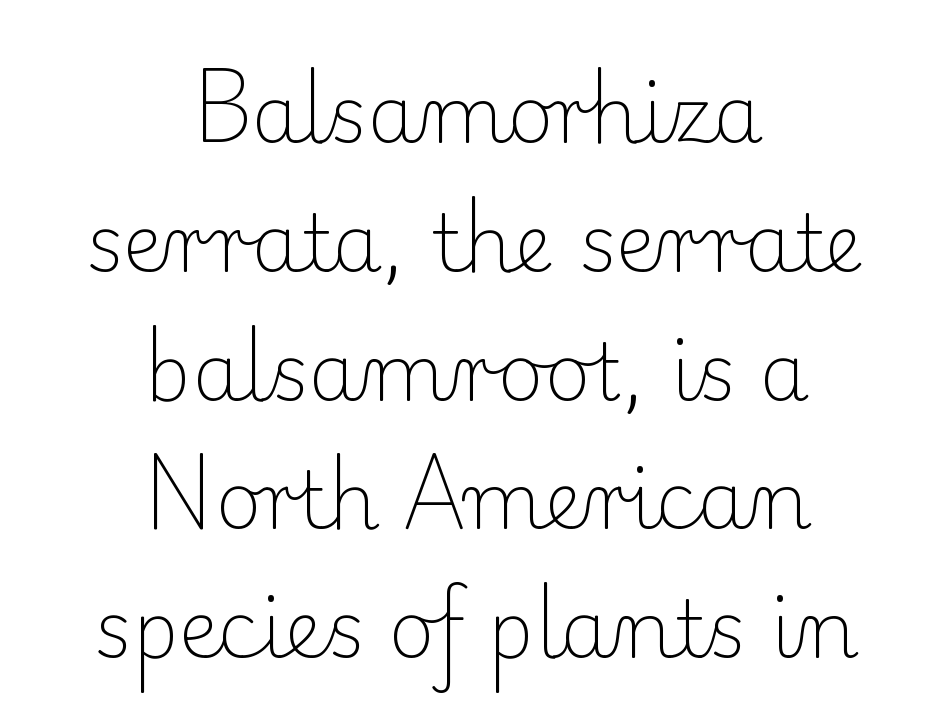
The image shows 79 px light serif type, upright; set centered, normal line spacing (1.63x), normal letter spacing, not underlined; low stroke contrast and a small x-height.
